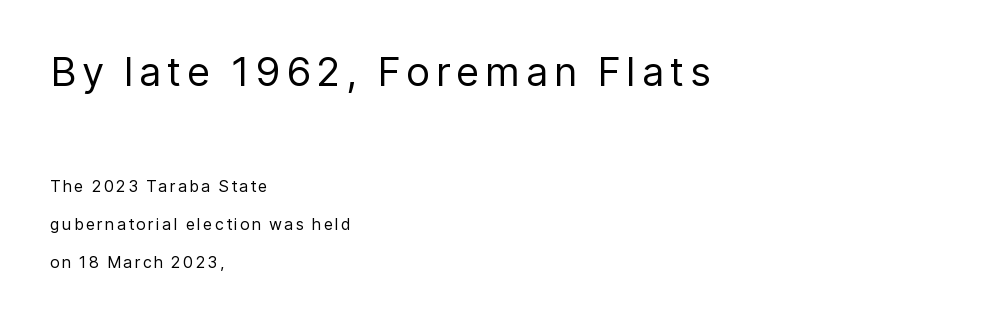
{"serif": "no", "italic": "no", "bold": "no", "weight": "regular", "width": "normal", "stroke_contrast": "low", "x_height": "medium", "monospaced": "no", "underline": "no", "align": "left", "line_spacing": "loose", "line_spacing_ratio": 2.38, "larger_block": "first", "size_ratio": 2.5, "glyph_px": 40}
